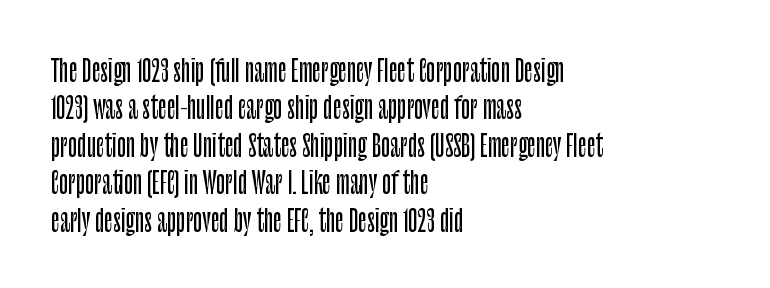
The image shows 30 px condensed sans-serif type, upright; set left-aligned, normal line spacing (1.25x), normal letter spacing, not underlined; low stroke contrast and a large x-height.
